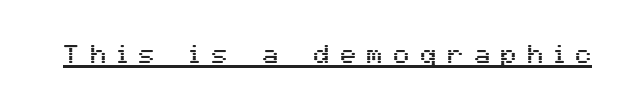
This sample uses an upright cut, with every glyph sitting square on the baseline. Notice how a bar underscores the lettering throughout. Substantial extra tracking has been applied to these lines.
